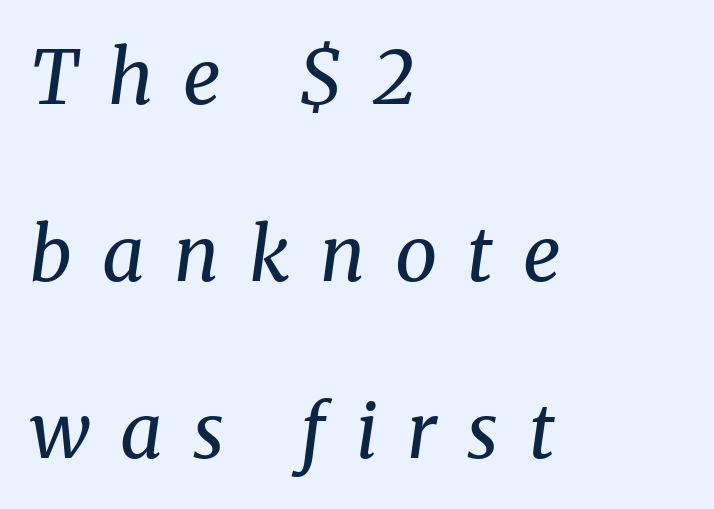
The image shows 75 px regular-weight serif type, italic (leaning right); set left-aligned, loose line spacing (2.36x), unusually wide letter spacing (+0.4 em), not underlined; medium stroke contrast and a medium x-height.
